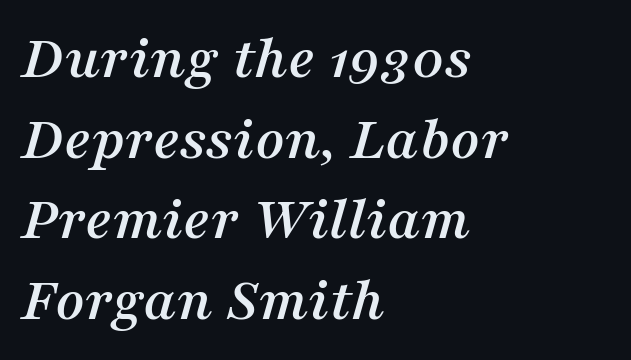
The image shows 63 px serif type, italic (leaning right); set left-aligned, normal line spacing (1.28x), normal letter spacing, not underlined; medium stroke contrast and a medium x-height.
